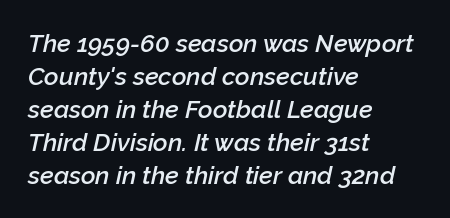
A typesetter would call this zero additional tracking. Strokes here are thickened, but only to semibold level. The typesetter chose a ragged-right arrangement here. Is the type slanted? Yes — the strokes lean at a clear angle. Descenders are the only things crossing below the line.
